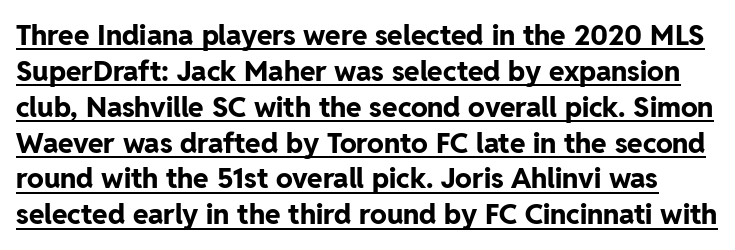
Leading matches the norm, producing a regular column. The passage shown is typed in a proportional face where columns would drift. Look at the bottom of the vertical strokes: they stop flat, with no serifs. Italic: no, the glyphs are upright roman. Has an underline been added? It has.
